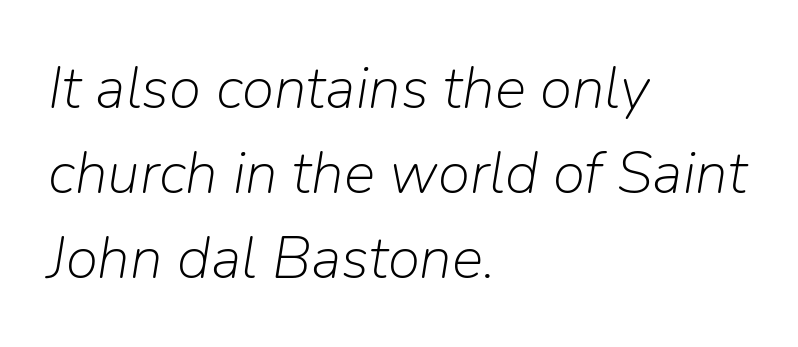
{"italic": "yes", "lean": "right", "slant_degrees": 9, "bold": "no", "weight": "light", "width": "normal", "stroke_contrast": "low", "x_height": "medium", "monospaced": "no", "underline": "no", "align": "left", "line_spacing": "normal", "line_spacing_ratio": 1.44, "letter_spacing": "normal", "letter_spacing_em": 0.0, "glyph_px": 59}
